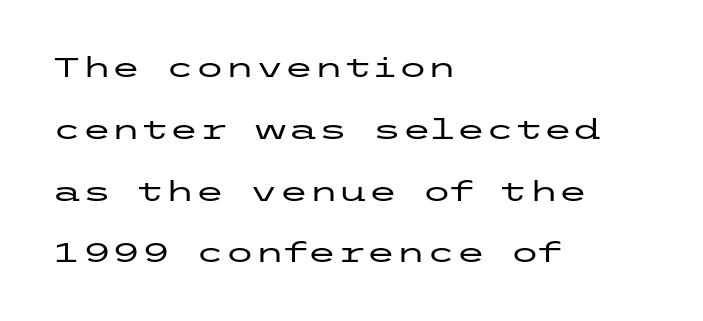
Q: Is the text italic (slanted)? A: No, it is upright.
Q: Is the text underlined? A: No.
Q: How is the paragraph aligned? A: Left-aligned.
Q: Is the spacing between letters normal or unusually wide? A: Normal.
Q: Is the spacing between lines tight, normal or loose? A: Loose.
